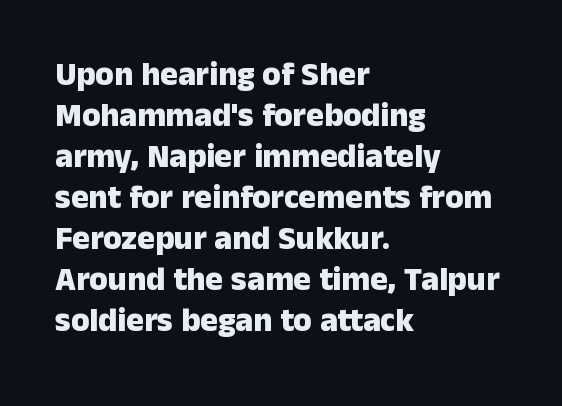
This sample has the flowing, uneven cadence of proportional lettering. Descenders hang freely into open space. Check where the strokes stop: nothing finishes them off — pure sans. Look at the tracking — it's just the regular setting, nothing added.
